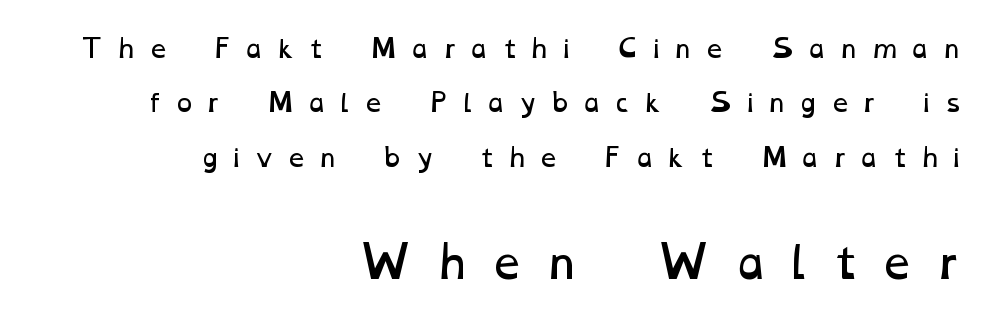
Q: Is the text bold? A: No.
Q: Is the text underlined? A: No.
Q: How is the paragraph aligned? A: Right-aligned.
Q: Is the spacing between letters normal or unusually wide? A: Unusually wide.
Q: Is the spacing between lines tight, normal or loose? A: Loose.
Q: Which block of text is set in a larger size, the first (top) or the second (bottom)? A: The second (bottom) one.
Q: Width (condensed, normal, or wide)? A: Wide.
Q: Stroke contrast? A: Low.
Q: x-height? A: Medium.
Q: Monospaced? A: No.
